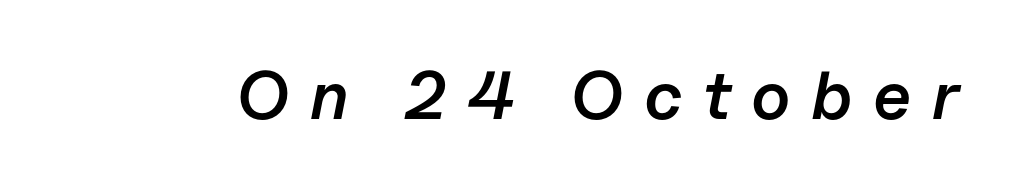
Q: Is the text bold? A: Semi-bold.
Q: Is the text italic (slanted)? A: Yes, it leans right by about 11 degrees.
Q: Is the text underlined? A: No.
Q: Is the spacing between letters normal or unusually wide? A: Unusually wide.
Q: Width (condensed, normal, or wide)? A: Normal.
Q: Stroke contrast? A: Low.
Q: x-height? A: Medium.
Q: Monospaced? A: No.
